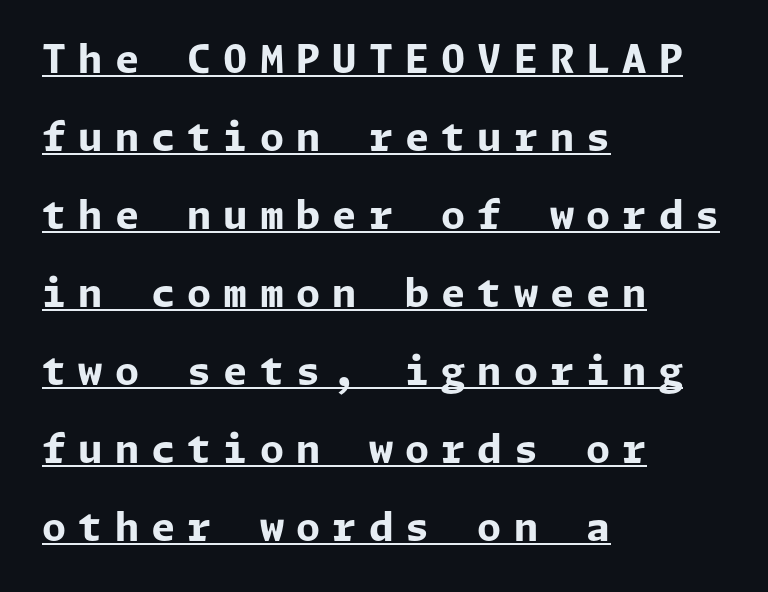
{"serif": "no", "italic": "no", "bold": "yes", "weight": "bold", "width": "normal", "stroke_contrast": "low", "x_height": "medium", "underline": "yes", "align": "left", "line_spacing": "loose", "line_spacing_ratio": 2.0, "letter_spacing": "wide", "letter_spacing_em": 0.31, "glyph_px": 39}
